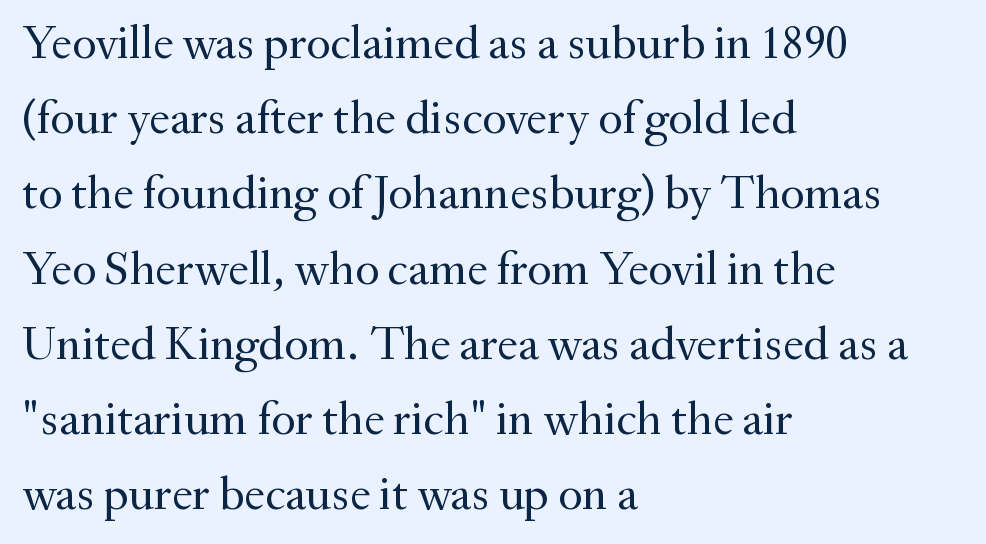
A light-to-regular cut is what we see here. Interline gaps are of average width in this sample. The strip under each line holds only bare page. Short note: letters normally spaced.
